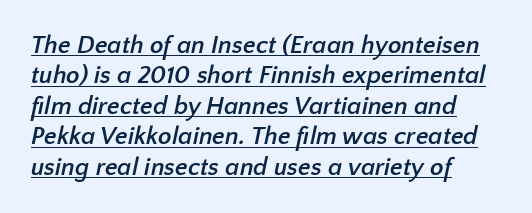
Q: Is the text bold? A: Yes.
Q: Is the text underlined? A: Yes.
Q: How is the paragraph aligned? A: Left-aligned.
Q: Is the spacing between letters normal or unusually wide? A: Normal.
